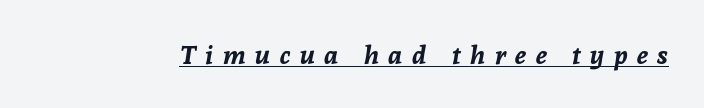
Q: Is the text bold? A: Yes.
Q: Is the text italic (slanted)? A: Yes, it leans right by about 8 degrees.
Q: Is the text underlined? A: Yes.
Q: Is the spacing between letters normal or unusually wide? A: Unusually wide.
